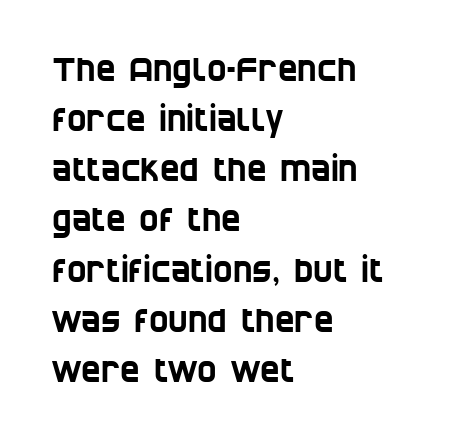
Q: Is the typeface a serif or a sans-serif typeface? A: Sans-serif.
Q: Is the text underlined? A: No.
Q: How is the paragraph aligned? A: Left-aligned.
Q: Is the spacing between letters normal or unusually wide? A: Normal.
Q: Is the spacing between lines tight, normal or loose? A: Normal.
Q: Width (condensed, normal, or wide)? A: Condensed.
Q: Stroke contrast? A: Low.
Q: x-height? A: Large.
Q: Monospaced? A: No.
